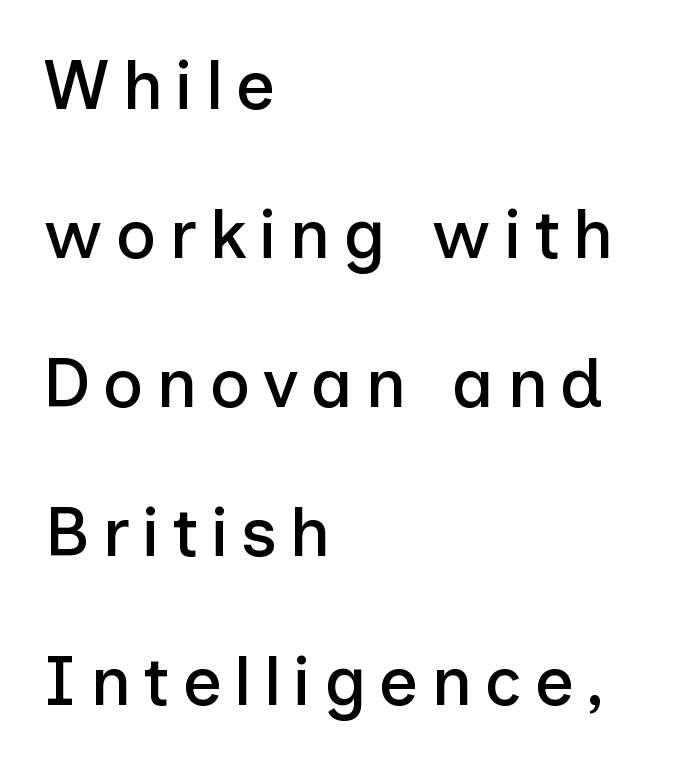
Is there any slant? The stems are plumb. This block would shrink considerably if given ordinary leading; it's expanded now. Varying glyph widths throughout — classic text-font behaviour. Underlining? Definitely not there. These lines are composed in type without serifs. Visually the block forms a straight wall on the left and a jagged coastline on the right.
